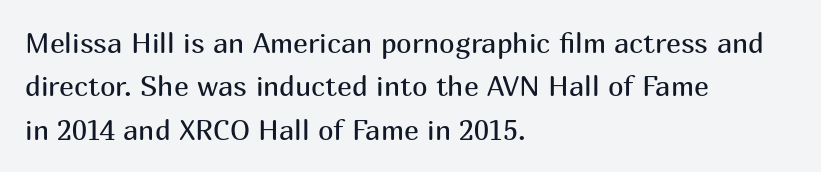
Q: Is the text bold? A: No.
Q: Is the text italic (slanted)? A: No, it is upright.
Q: Is the typeface a serif or a sans-serif typeface? A: Sans-serif.
Q: Is the text underlined? A: No.
Q: How is the paragraph aligned? A: Left-aligned.
Q: Is the spacing between letters normal or unusually wide? A: Normal.
Q: Is the spacing between lines tight, normal or loose? A: Normal.
Q: Width (condensed, normal, or wide)? A: Normal.
Q: Stroke contrast? A: Medium.
Q: x-height? A: Medium.
Q: Monospaced? A: No.
